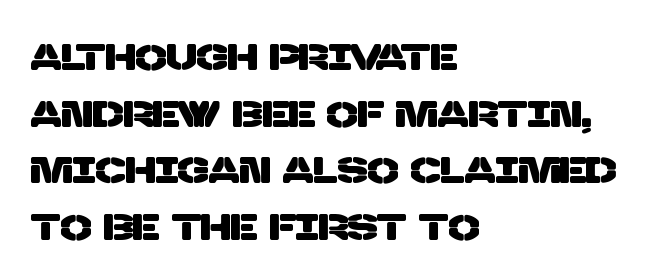
{"serif": "no", "width": "normal", "stroke_contrast": "low", "x_height": "large", "monospaced": "no", "underline": "no", "align": "left", "line_spacing": "normal", "line_spacing_ratio": 1.53, "letter_spacing": "normal", "letter_spacing_em": 0.0, "glyph_px": 37}
